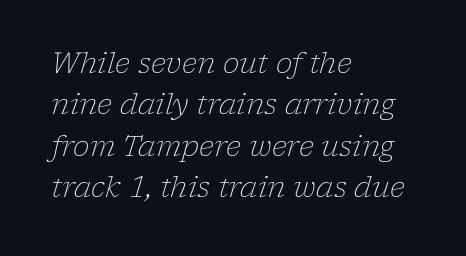
The strip under each line holds only bare page. The font's italic variant was chosen for this text. The horizontal fit of the characters is conventional and even. This sample has the flowing, uneven cadence of proportional lettering. This rendering employs a face with finishing strokes, i.e., a serif.
